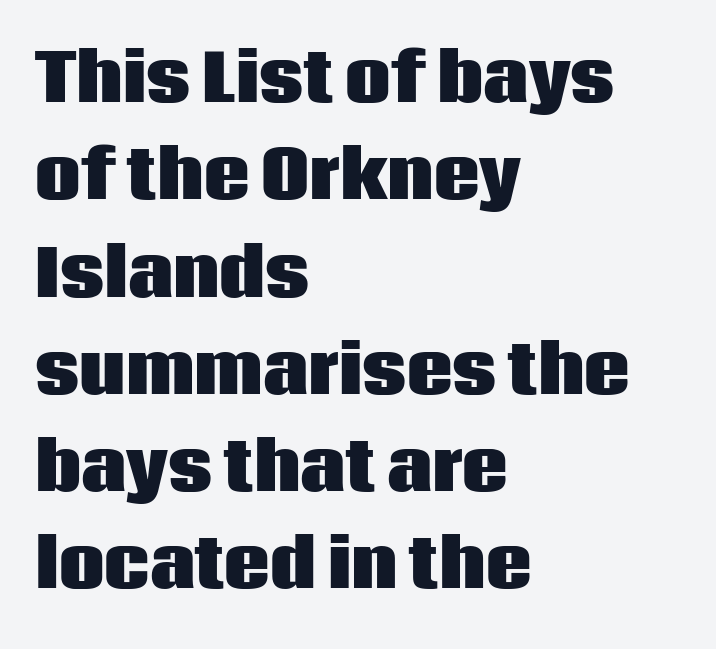
The image shows 64 px heavy sans-serif type, upright; set left-aligned, normal line spacing (1.52x), normal letter spacing, not underlined; low stroke contrast and a large x-height.
